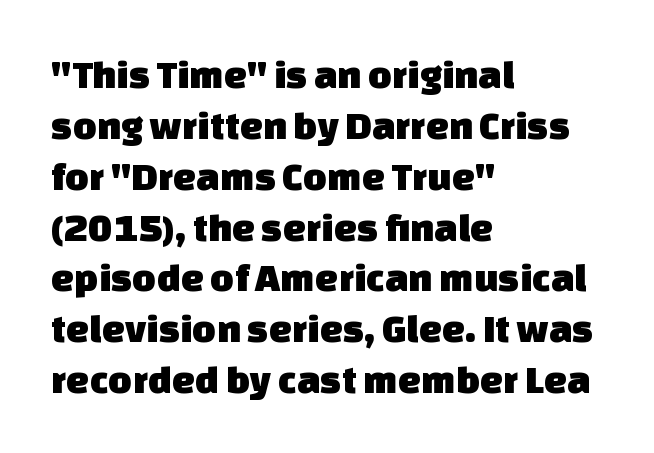
Each letter keeps its own natural width here, so spacing adapts to shape. Serif or sans? Sans — the stroke terminals are bare. The line texture is even and compact thanks to regular tracking. One-word summary of the alignment: left. Check the space under the baseline: it is left empty.
